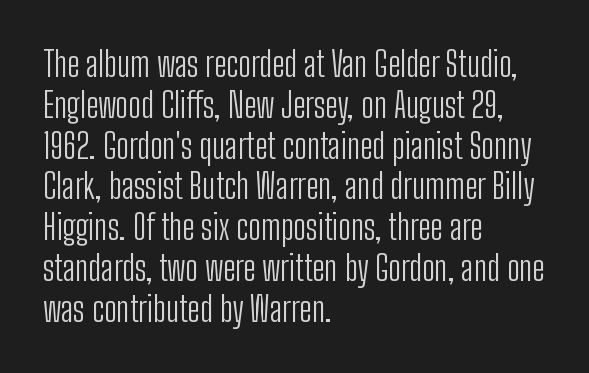
You can tell it's not italic because the verticals are truly vertical. The passage shown has conventional tracking throughout. Stroke thickness stays within the range of a standard reading face or lighter. Check where the strokes stop: nothing finishes them off — pure sans.
